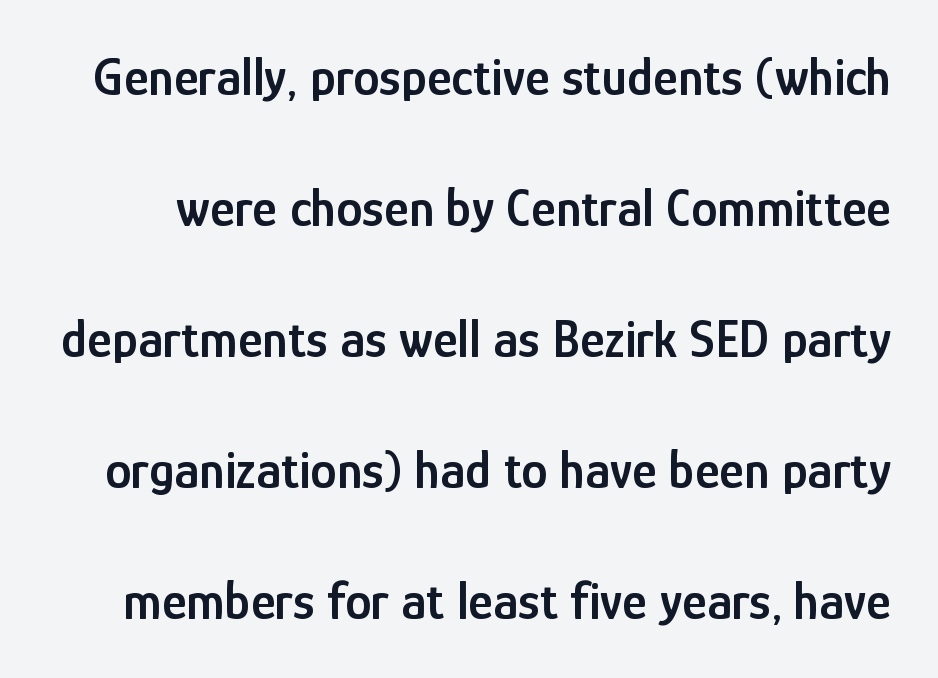
{"serif": "no", "italic": "no", "bold": "semi", "weight": "semibold", "width": "condensed", "stroke_contrast": "low", "x_height": "medium", "monospaced": "no", "underline": "no", "line_spacing": "loose", "line_spacing_ratio": 2.47, "letter_spacing": "normal", "letter_spacing_em": 0.0, "glyph_px": 53}
